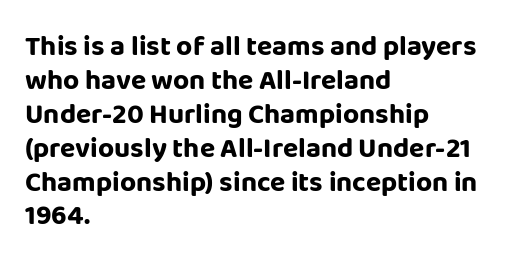
When letters stand straight like this, we call the style roman or upright. Unmarked baselines from the first word to the last. This sample has the flowing, uneven cadence of proportional lettering. The typesetter chose a ragged-right arrangement here. Between one letter and the next there's only the usual sliver of space.
